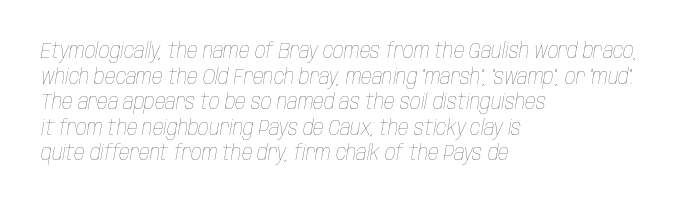
Emphasis-style slanted type is in use. How are the letters spaced? Ordinarily, with no added tracking. One-word summary of the alignment: left. The weight tops out at a normal text grade. This rendering features lettering with no underline.
